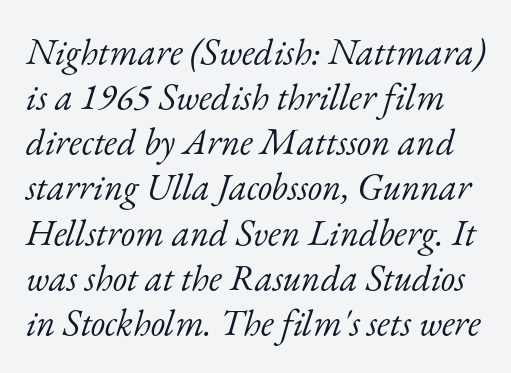
{"serif": "yes", "italic": "yes", "lean": "right", "slant_degrees": 17, "bold": "no", "weight": "light", "width": "normal", "stroke_contrast": "low", "x_height": "small", "monospaced": "no", "underline": "no", "line_spacing_ratio": 1.22, "letter_spacing": "normal", "letter_spacing_em": 0.0, "glyph_px": 37}
